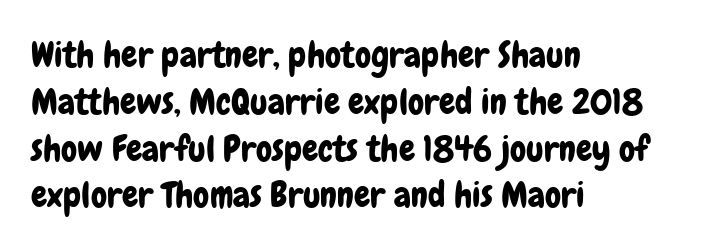
Which margin do the lines hug? The left one — the right edge is uneven. The line-height multiplier appears to be the usual default. Vertical strokes here are truly vertical. The letters sit at their default tracking, neither squeezed nor spread.
